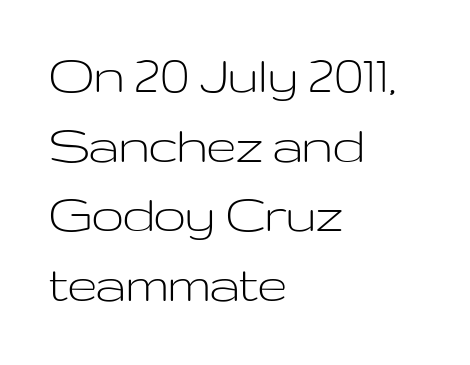
{"serif": "no", "italic": "no", "bold": "no", "weight": "light", "width": "wide", "stroke_contrast": "low", "x_height": "medium", "monospaced": "no", "underline": "no", "align": "left", "line_spacing_ratio": 1.22, "letter_spacing": "normal", "letter_spacing_em": 0.0, "glyph_px": 57}
